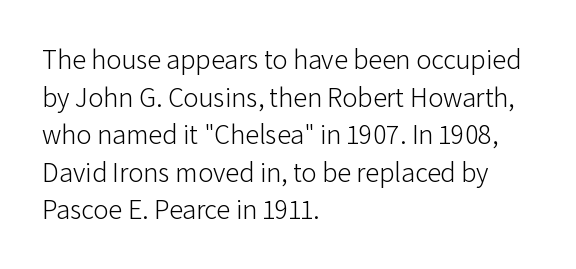
The image shows 28 px light sans-serif type, upright; set left-aligned, normal line spacing (1.34x), normal letter spacing, not underlined; low stroke contrast and a medium x-height.
